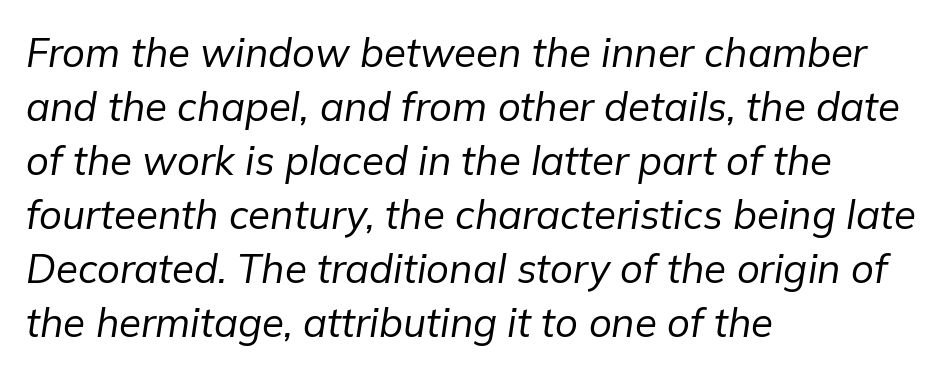
{"italic": "yes", "lean": "right", "slant_degrees": 9, "bold": "no", "weight": "regular", "width": "normal", "stroke_contrast": "low", "x_height": "medium", "monospaced": "no", "underline": "no", "align": "left", "line_spacing": "normal", "line_spacing_ratio": 1.35, "letter_spacing": "normal", "letter_spacing_em": 0.0, "glyph_px": 40}
